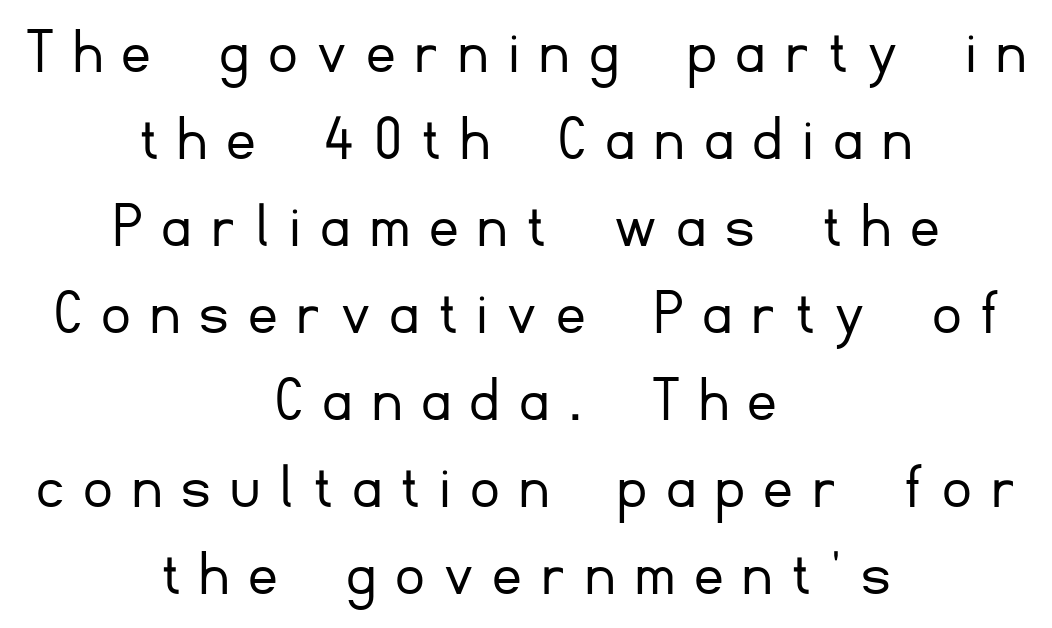
Q: Is the text bold? A: No.
Q: Is the text italic (slanted)? A: No, it is upright.
Q: Is the typeface a serif or a sans-serif typeface? A: Sans-serif.
Q: Is the text underlined? A: No.
Q: How is the paragraph aligned? A: Centered.
Q: Is the spacing between letters normal or unusually wide? A: Unusually wide.
Q: Is the spacing between lines tight, normal or loose? A: Normal.
Q: Width (condensed, normal, or wide)? A: Normal.
Q: Stroke contrast? A: Low.
Q: x-height? A: Small.
Q: Monospaced? A: No.
